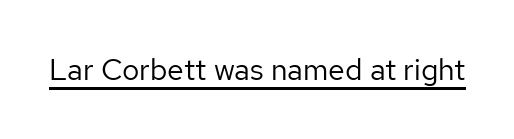
{"serif": "no", "italic": "no", "bold": "no", "weight": "regular", "width": "normal", "stroke_contrast": "low", "x_height": "medium", "monospaced": "no", "underline": "yes", "letter_spacing": "normal", "letter_spacing_em": 0.0, "glyph_px": 30}
